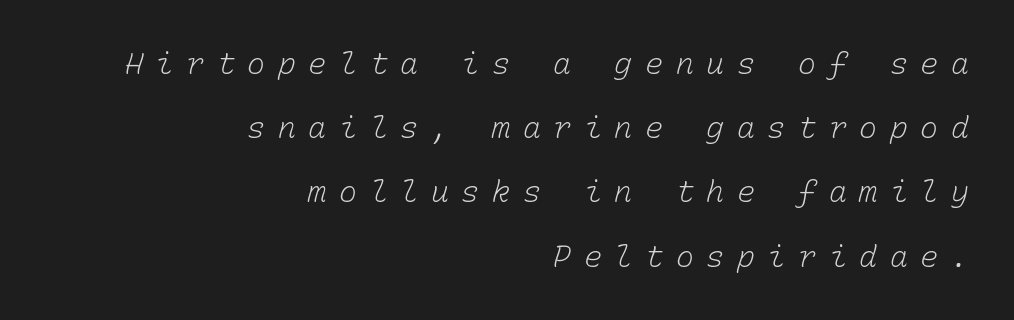
Q: Is the text bold? A: No.
Q: Is the text underlined? A: No.
Q: How is the paragraph aligned? A: Right-aligned.
Q: Is the spacing between letters normal or unusually wide? A: Unusually wide.
Q: Is the spacing between lines tight, normal or loose? A: Loose.
Q: Width (condensed, normal, or wide)? A: Normal.
Q: Stroke contrast? A: Low.
Q: x-height? A: Medium.
Q: Monospaced? A: Yes.
